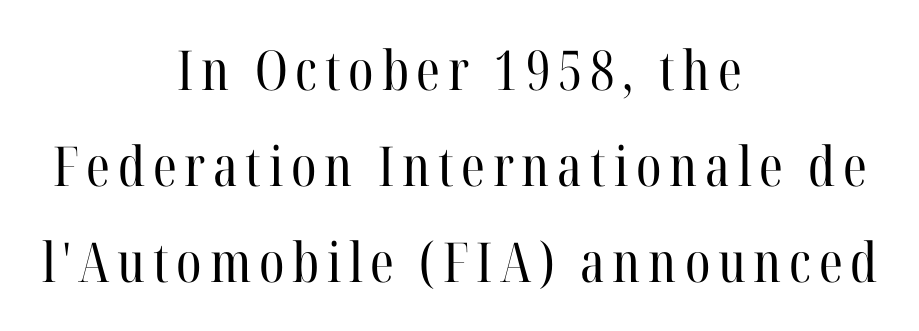
The image shows 55 px regular-weight, condensed serif type, upright; set centered, line spacing 1.75x, not underlined; high stroke contrast and a medium x-height.
